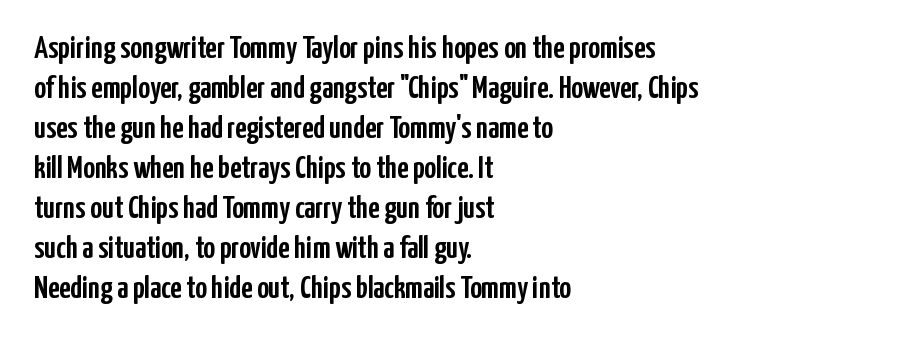
{"serif": "no", "italic": "no", "width": "condensed", "stroke_contrast": "low", "x_height": "medium", "monospaced": "no", "underline": "no", "align": "left", "line_spacing": "normal", "line_spacing_ratio": 1.25, "letter_spacing": "normal", "letter_spacing_em": 0.0, "glyph_px": 32}
